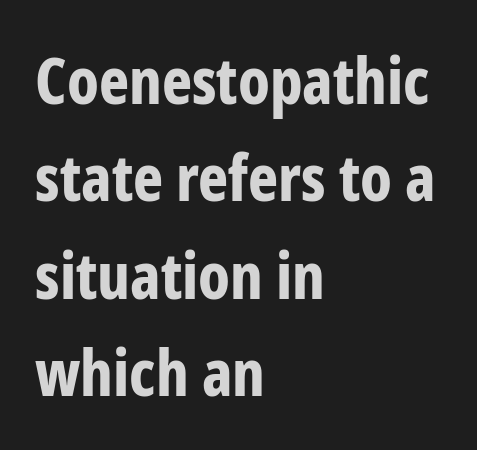
The designer left line spacing at the default. Looks like regular typesetting: each glyph gets only the width it needs. This is roman type, the default non-slanted kind. The font is running at its bold setting. There is no visible air inserted between adjacent glyphs.
